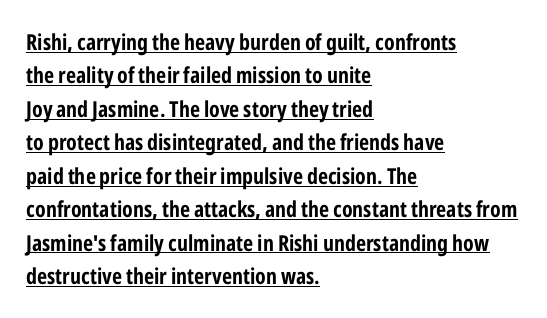
{"italic": "no", "bold": "yes", "underline": "yes", "align": "left", "line_spacing": "normal", "line_spacing_ratio": 1.52, "letter_spacing": "normal", "letter_spacing_em": 0.0, "glyph_px": 22}
